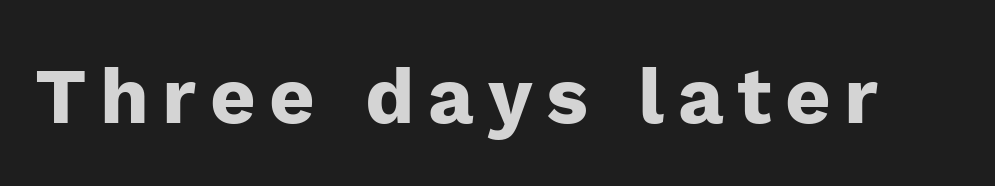
Q: Is the text bold? A: Yes.
Q: Is the text italic (slanted)? A: No, it is upright.
Q: Is the typeface a serif or a sans-serif typeface? A: Sans-serif.
Q: Is the text underlined? A: No.
Q: Width (condensed, normal, or wide)? A: Normal.
Q: Stroke contrast? A: Low.
Q: x-height? A: Medium.
Q: Monospaced? A: No.
